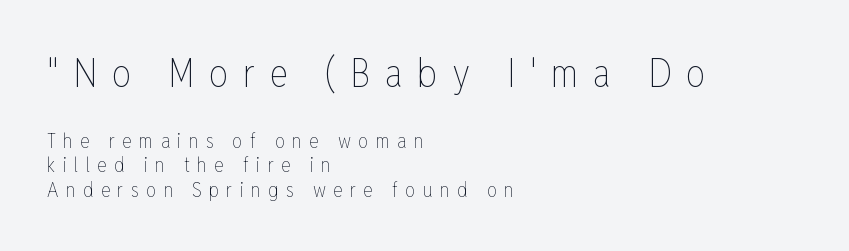
Q: Is the text bold? A: No.
Q: Is the text italic (slanted)? A: No, it is upright.
Q: Is the text underlined? A: No.
Q: How is the paragraph aligned? A: Left-aligned.
Q: Is the spacing between letters normal or unusually wide? A: Unusually wide.
Q: Which block of text is set in a larger size, the first (top) or the second (bottom)? A: The first (top) one.
Q: Width (condensed, normal, or wide)? A: Condensed.
Q: Stroke contrast? A: Low.
Q: x-height? A: Medium.
Q: Monospaced? A: No.
